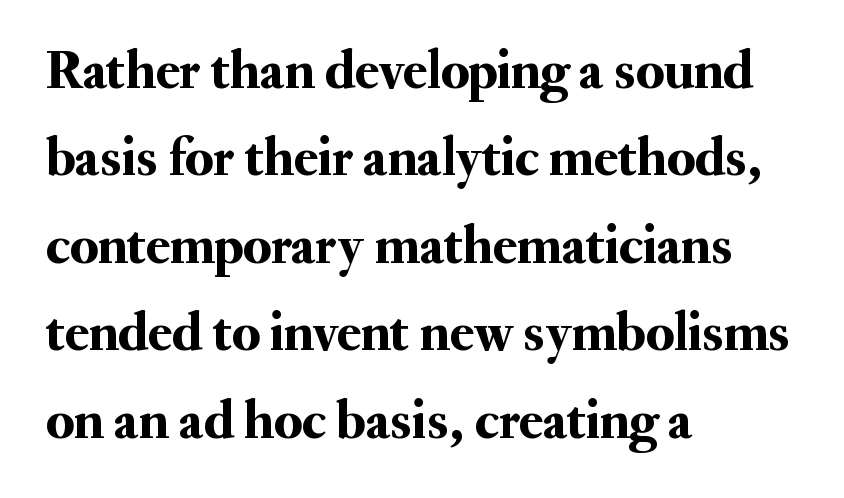
The letterforms sit shoulder to shoulder at normal distance. Beneath every word, the page is bare. A student would call this left alignment; a typographer would say flush left, rag right. Character widths vary here, with narrow letters taking less room than wide ones.
